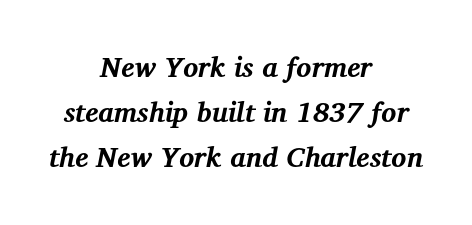
Think of a printed novel: that variable character pitch is what you see here. Observe the ordinary spacing: letters are neighbours, not strangers. Horizontal alignment here is central, giving a formal, balanced look. The passage shown is not underscored anywhere.
